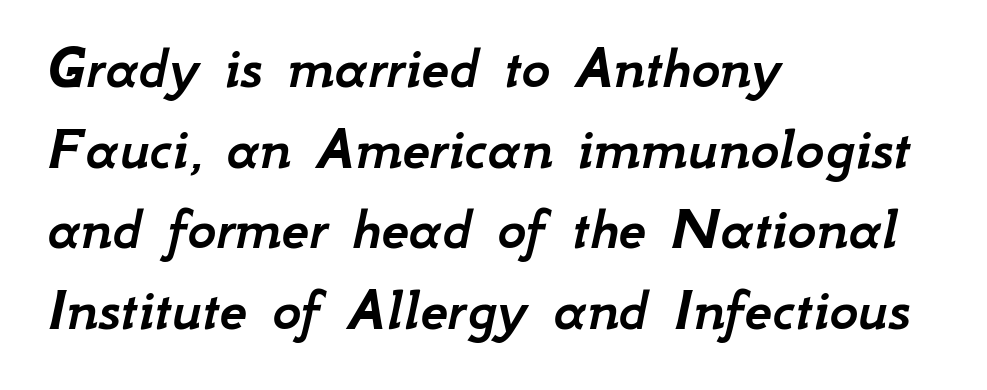
Q: Is the text italic (slanted)? A: Yes, it leans right by about 12 degrees.
Q: Is the text underlined? A: No.
Q: How is the paragraph aligned? A: Left-aligned.
Q: Is the spacing between letters normal or unusually wide? A: Normal.
Q: Is the spacing between lines tight, normal or loose? A: Normal.
Q: Width (condensed, normal, or wide)? A: Normal.
Q: Stroke contrast? A: Low.
Q: x-height? A: Small.
Q: Monospaced? A: No.
